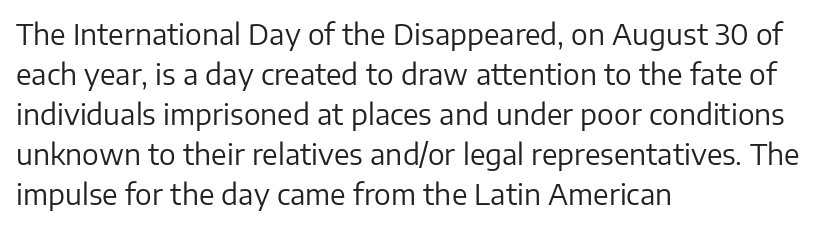
The image shows 28 px regular-weight sans-serif type, upright; set left-aligned, normal line spacing (1.43x), normal letter spacing, not underlined; low stroke contrast and a medium x-height.
